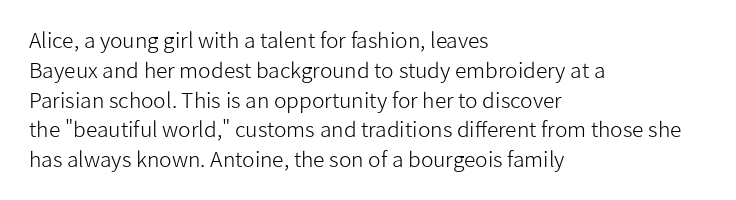
Quick note: interline space is typical. Nothing unusual about the tracking: characters are spaced as the font intends. Unmarked baselines from the first word to the last. No italicization has been applied; the sample stays upright.
